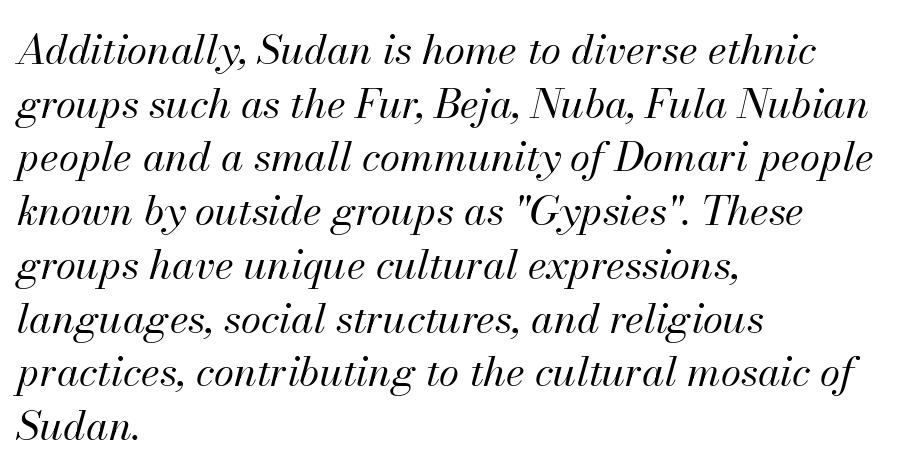
A typesetter would call this zero additional tracking. The space directly below the letters is spotless. You could not count columns in this text — the font is proportionally spaced. The lines sit at an ordinary, default distance from one another. This sample uses an oblique cut, with every glyph tilted off the vertical.
